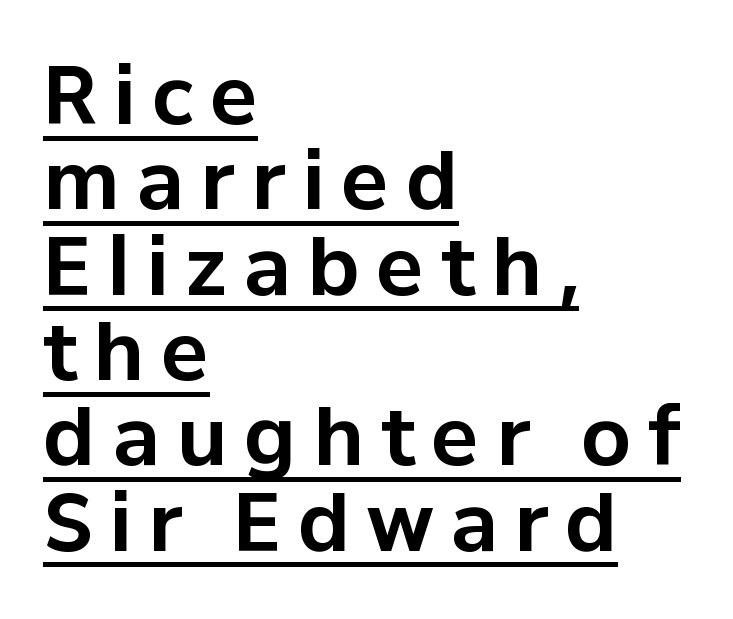
Q: Is the text bold? A: Yes.
Q: Is the text italic (slanted)? A: No, it is upright.
Q: Is the typeface a serif or a sans-serif typeface? A: Sans-serif.
Q: Is the text underlined? A: Yes.
Q: How is the paragraph aligned? A: Left-aligned.
Q: Is the spacing between letters normal or unusually wide? A: Unusually wide.
Q: Is the spacing between lines tight, normal or loose? A: Tight.
Q: Width (condensed, normal, or wide)? A: Normal.
Q: Stroke contrast? A: Low.
Q: x-height? A: Medium.
Q: Monospaced? A: No.
